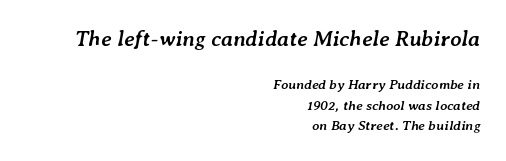
Q: Is the text bold? A: Yes.
Q: Is the text italic (slanted)? A: Yes, it leans right by about 7 degrees.
Q: Is the text underlined? A: No.
Q: How is the paragraph aligned? A: Right-aligned.
Q: Is the spacing between letters normal or unusually wide? A: Normal.
Q: Is the spacing between lines tight, normal or loose? A: Normal.
Q: Which block of text is set in a larger size, the first (top) or the second (bottom)? A: The first (top) one.
